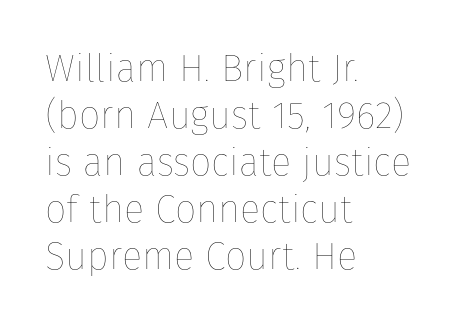
The letters look calm and open, with moderate or lighter stems. Varying glyph widths throughout — classic text-font behaviour. Here the glyphs are tracked normally, forming tight word shapes. The font's upright variant was chosen for this text.
